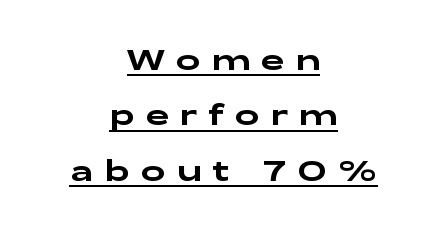
{"serif": "no", "italic": "no", "width": "wide", "stroke_contrast": "low", "x_height": "medium", "monospaced": "no", "underline": "yes", "align": "center", "line_spacing": "loose", "line_spacing_ratio": 1.91, "letter_spacing": "wide", "letter_spacing_em": 0.39, "glyph_px": 29}
